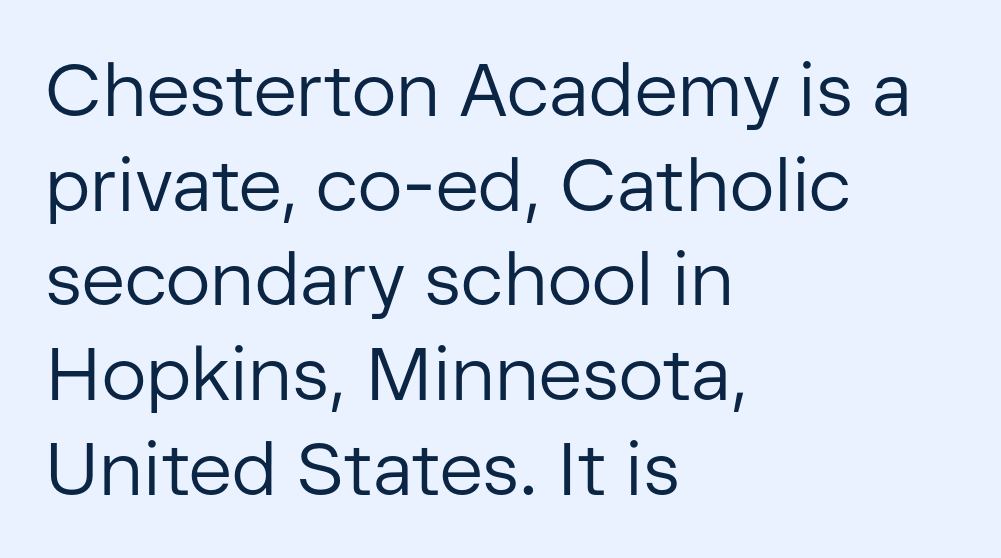
The paragraph shown leans on its left margin. Type style note: lacks serifs. Note the varied advance widths — an 'i' is clearly narrower than an 'm'. Check under the words: just untouched page. When letters stand straight like this, we call the style roman or upright.
